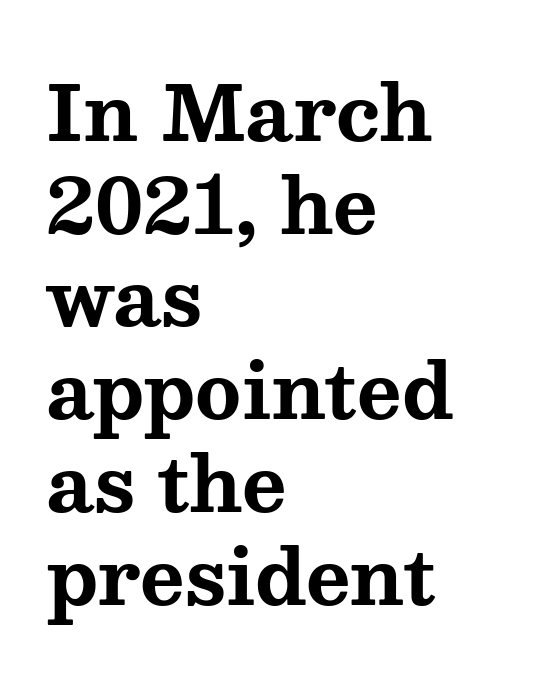
The image shows 76 px bold, wide serif type, upright; set left-aligned, line spacing 1.22x, normal letter spacing, not underlined; medium stroke contrast and a medium x-height.
